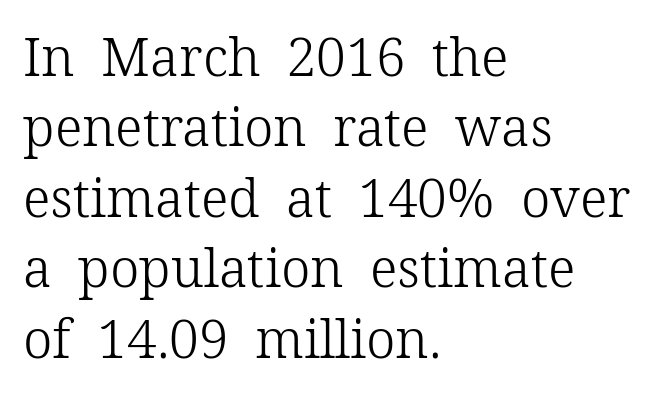
Q: Is the text bold? A: No.
Q: Is the text italic (slanted)? A: No, it is upright.
Q: Is the typeface a serif or a sans-serif typeface? A: Serif.
Q: Is the text underlined? A: No.
Q: How is the paragraph aligned? A: Left-aligned.
Q: Is the spacing between letters normal or unusually wide? A: Normal.
Q: Is the spacing between lines tight, normal or loose? A: Normal.
Q: Width (condensed, normal, or wide)? A: Normal.
Q: Stroke contrast? A: Low.
Q: x-height? A: Medium.
Q: Monospaced? A: No.
